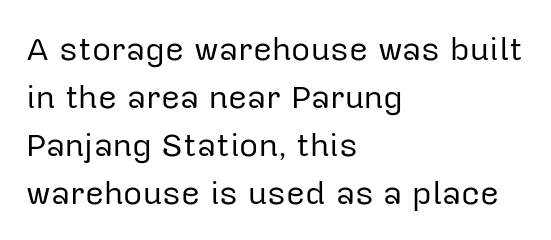
The image shows 33 px regular-weight sans-serif type, upright; set left-aligned, normal line spacing (1.45x), normal letter spacing, not underlined; low stroke contrast and a medium x-height.
